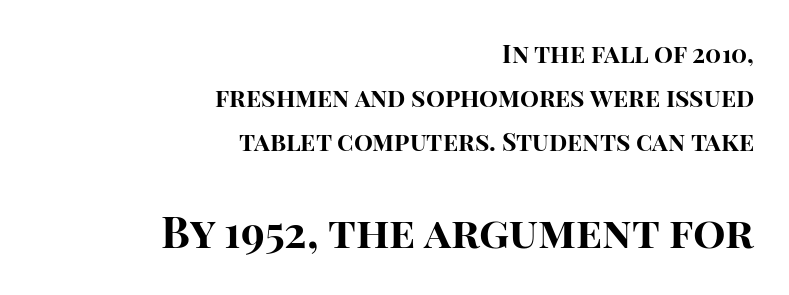
Q: Is the text bold? A: Yes.
Q: Is the text italic (slanted)? A: No, it is upright.
Q: Is the typeface a serif or a sans-serif typeface? A: Sans-serif.
Q: Is the text underlined? A: No.
Q: How is the paragraph aligned? A: Right-aligned.
Q: Is the spacing between letters normal or unusually wide? A: Normal.
Q: Which block of text is set in a larger size, the first (top) or the second (bottom)? A: The second (bottom) one.
Q: Width (condensed, normal, or wide)? A: Normal.
Q: Stroke contrast? A: High.
Q: x-height? A: Large.
Q: Monospaced? A: No.
